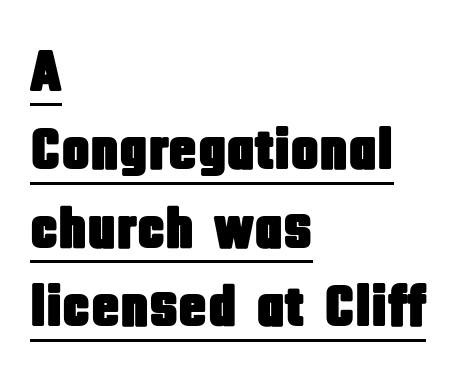
Q: Is the text italic (slanted)? A: No, it is upright.
Q: Is the typeface a serif or a sans-serif typeface? A: Sans-serif.
Q: Is the text underlined? A: Yes.
Q: How is the paragraph aligned? A: Left-aligned.
Q: Is the spacing between letters normal or unusually wide? A: Normal.
Q: Is the spacing between lines tight, normal or loose? A: Normal.
Q: Width (condensed, normal, or wide)? A: Condensed.
Q: Stroke contrast? A: Low.
Q: x-height? A: Large.
Q: Monospaced? A: No.
